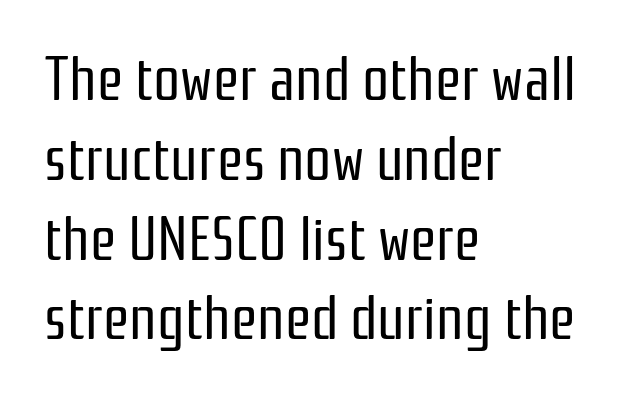
Q: Is the text bold? A: No.
Q: Is the text italic (slanted)? A: No, it is upright.
Q: Is the typeface a serif or a sans-serif typeface? A: Sans-serif.
Q: Is the text underlined? A: No.
Q: How is the paragraph aligned? A: Left-aligned.
Q: Is the spacing between letters normal or unusually wide? A: Normal.
Q: Is the spacing between lines tight, normal or loose? A: Normal.
Q: Width (condensed, normal, or wide)? A: Condensed.
Q: Stroke contrast? A: Low.
Q: x-height? A: Medium.
Q: Monospaced? A: No.
